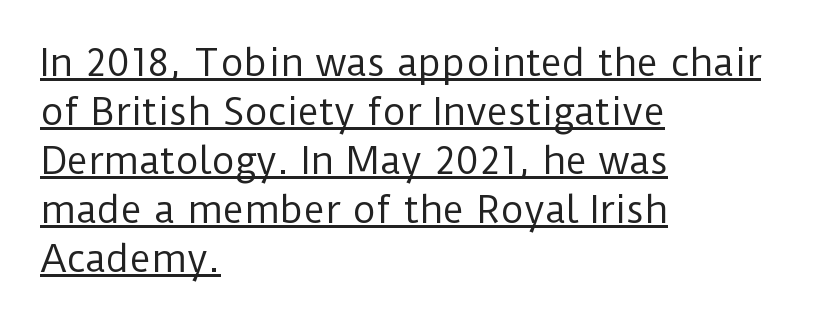
The image shows 36 px regular-weight sans-serif type, upright; set left-aligned, normal line spacing (1.36x), normal letter spacing, underlined; low stroke contrast and a medium x-height.
